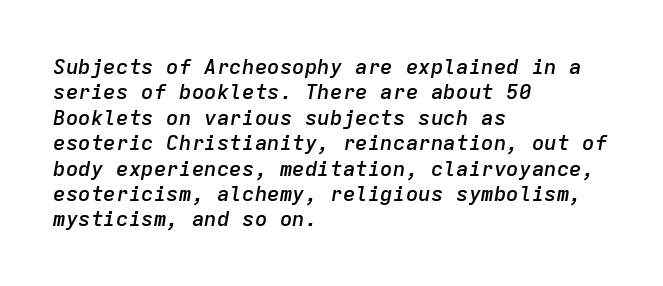
{"italic": "yes", "lean": "right", "slant_degrees": 9, "bold": "semi", "underline": "no", "align": "left", "line_spacing_ratio": 1.21, "letter_spacing": "normal", "letter_spacing_em": 0.0, "glyph_px": 21}
